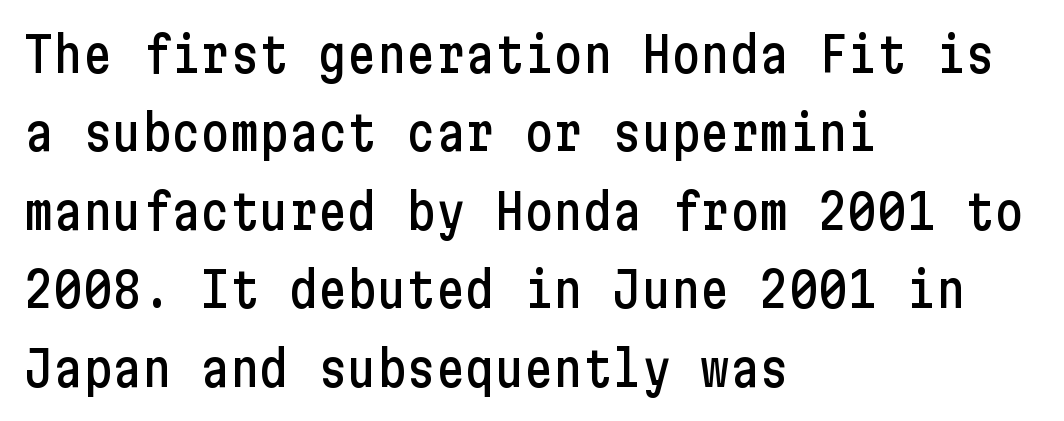
The passage shown stacks its lines at a standard gap. Descender tails drop into unmarked territory. The letterforms sit shoulder to shoulder at normal distance. The lettering stays uniformly vertical, giving the passage a roman look.
